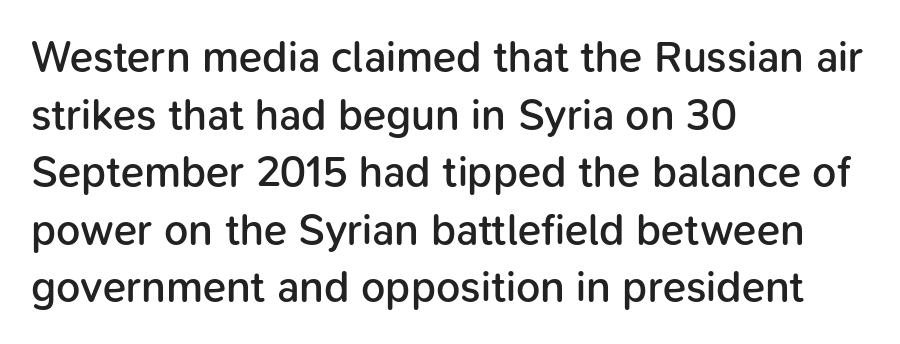
Has an underline been added? It has not. The horizontal fit of the characters is conventional and even. Does the lettering tilt? It doesn't — this is upright. These lines are rendered in a variable-pitch font. Vertical spacing — default.
